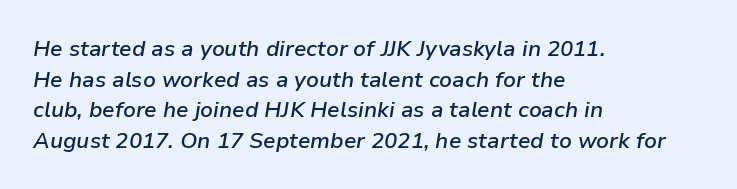
Q: Is the text bold? A: Semi-bold.
Q: Is the text italic (slanted)? A: Yes, it leans right by about 9 degrees.
Q: Is the text underlined? A: No.
Q: How is the paragraph aligned? A: Left-aligned.
Q: Is the spacing between letters normal or unusually wide? A: Normal.
Q: Is the spacing between lines tight, normal or loose? A: Normal.
